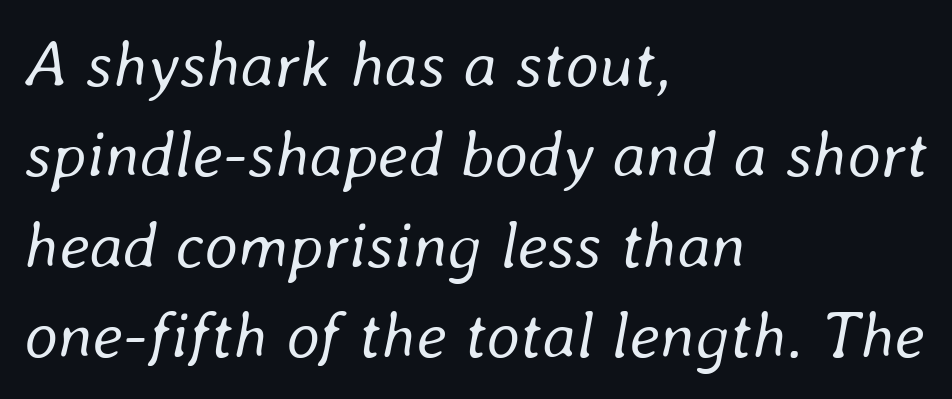
{"italic": "yes", "lean": "right", "slant_degrees": 8, "bold": "no", "weight": "regular", "width": "normal", "stroke_contrast": "low", "x_height": "medium", "monospaced": "no", "underline": "no", "align": "left", "line_spacing": "normal", "line_spacing_ratio": 1.37, "letter_spacing": "normal", "letter_spacing_em": 0.0, "glyph_px": 66}
